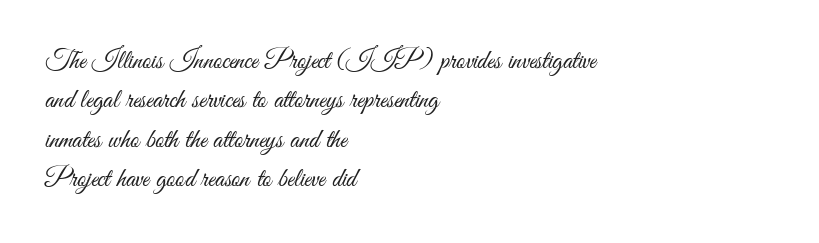
The image shows 27 px text type; set left-aligned, normal line spacing (1.46x), normal letter spacing, not underlined.
